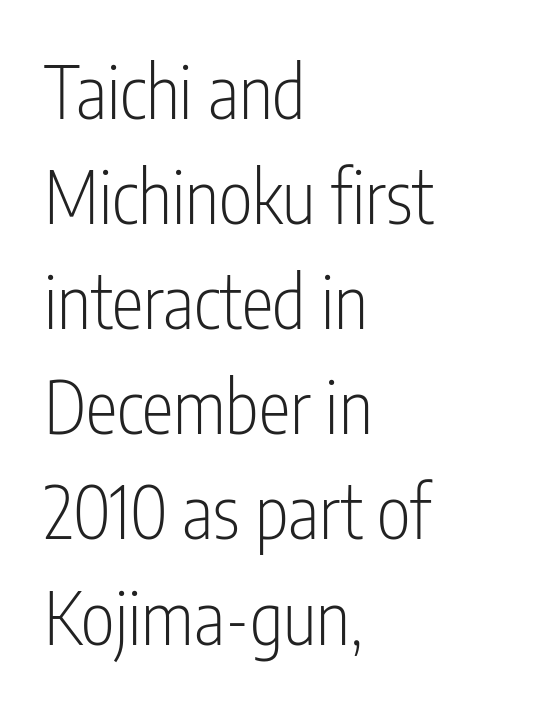
{"serif": "no", "italic": "no", "bold": "no", "weight": "light", "width": "condensed", "stroke_contrast": "low", "x_height": "medium", "monospaced": "no", "underline": "no", "align": "left", "line_spacing": "normal", "line_spacing_ratio": 1.46, "letter_spacing": "normal", "letter_spacing_em": 0.0, "glyph_px": 72}
